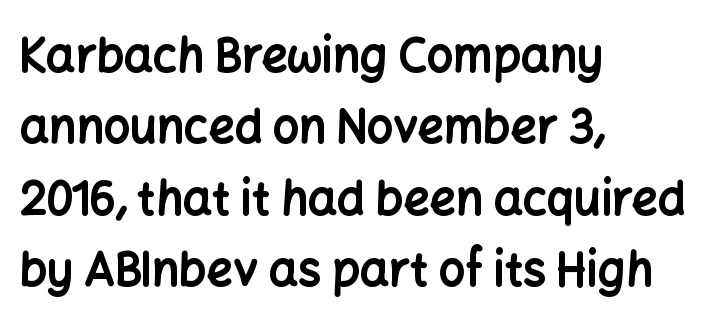
{"serif": "no", "italic": "no", "bold": "yes", "weight": "bold", "width": "normal", "stroke_contrast": "low", "x_height": "medium", "monospaced": "no", "underline": "no", "align": "left", "line_spacing": "normal", "line_spacing_ratio": 1.55, "letter_spacing": "normal", "letter_spacing_em": 0.0, "glyph_px": 46}
